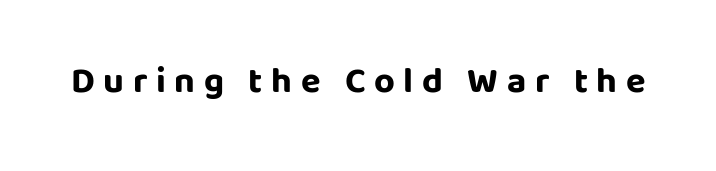
Q: Is the text bold? A: Yes.
Q: Is the text italic (slanted)? A: No, it is upright.
Q: Is the typeface a serif or a sans-serif typeface? A: Sans-serif.
Q: Is the text underlined? A: No.
Q: Is the spacing between letters normal or unusually wide? A: Unusually wide.
Q: Width (condensed, normal, or wide)? A: Normal.
Q: Stroke contrast? A: Low.
Q: x-height? A: Large.
Q: Monospaced? A: No.
